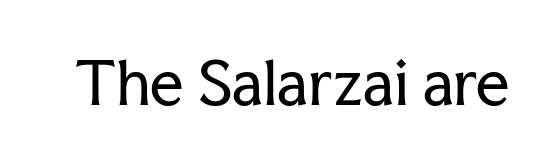
The image shows 59 px regular-weight serif type, upright; set normal letter spacing, not underlined; low stroke contrast and a medium x-height.
